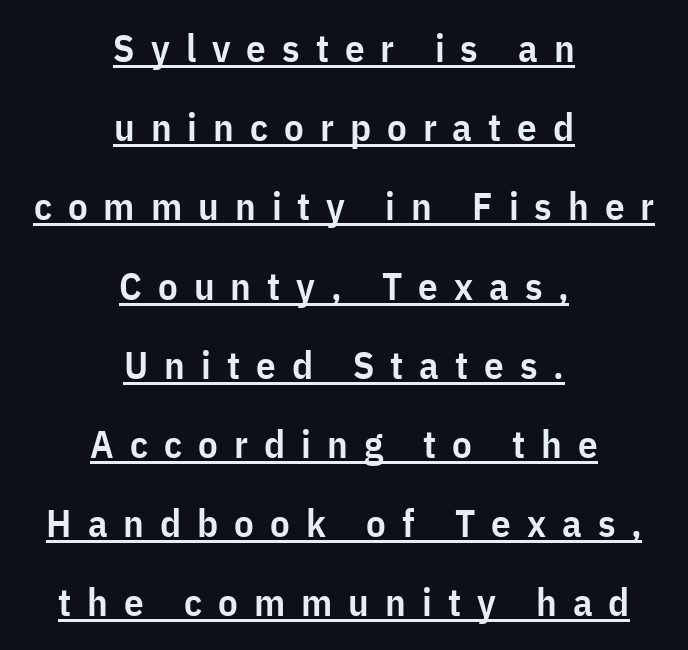
{"serif": "no", "italic": "no", "bold": "semi", "weight": "semibold", "width": "condensed", "stroke_contrast": "low", "x_height": "medium", "monospaced": "no", "underline": "yes", "align": "center", "line_spacing": "loose", "line_spacing_ratio": 2.03, "letter_spacing": "wide", "letter_spacing_em": 0.41, "glyph_px": 39}
